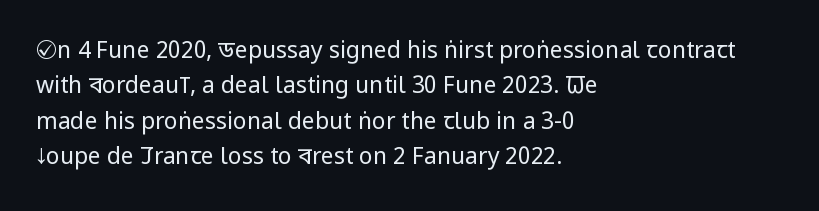
The image shows 23 px text type, upright; set left-aligned, normal line spacing (1.54x), normal letter spacing, not underlined.
